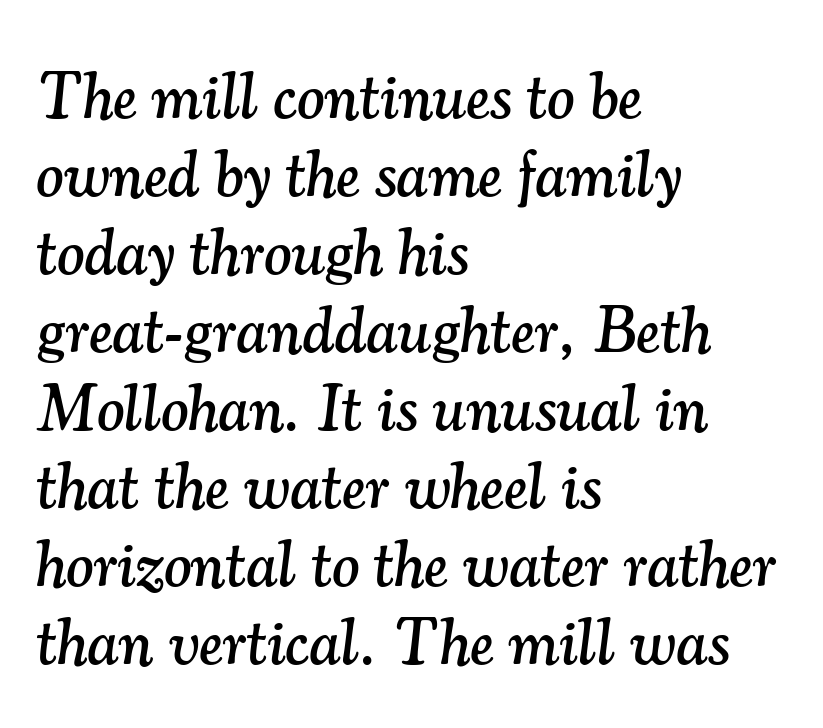
Q: Is the text italic (slanted)? A: Yes, it leans right by about 7 degrees.
Q: Is the typeface a serif or a sans-serif typeface? A: Serif.
Q: Is the text underlined? A: No.
Q: How is the paragraph aligned? A: Left-aligned.
Q: Is the spacing between letters normal or unusually wide? A: Normal.
Q: Width (condensed, normal, or wide)? A: Normal.
Q: Stroke contrast? A: Medium.
Q: x-height? A: Small.
Q: Monospaced? A: No.
